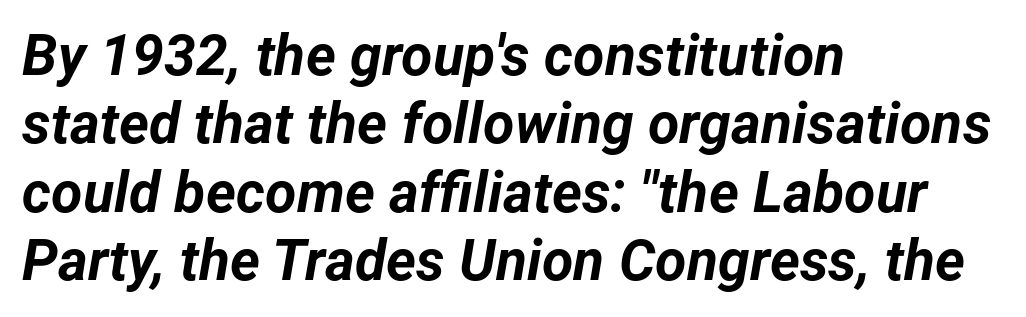
Quick note: underline off. Typographic density is high because the face is bold. The axis of the letterforms is tilted away from vertical. Is the block centered? No — it sits flush against the left margin. Glyph-to-glyph distance matches everyday printed text.
